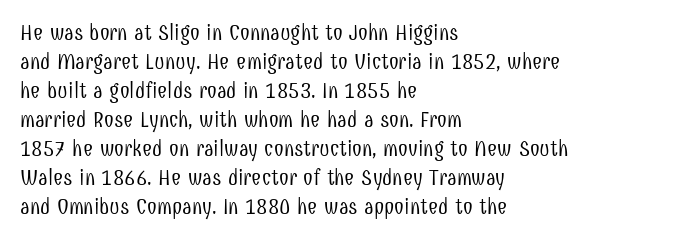
The image shows 22 px text type, upright; set left-aligned, normal line spacing (1.32x), normal letter spacing, not underlined.
